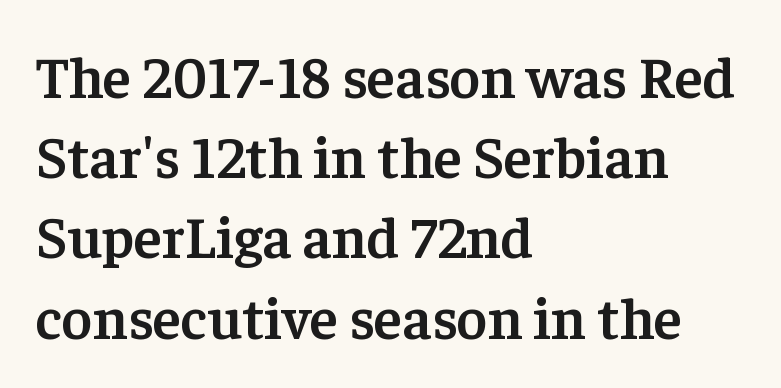
Horizontal bands of white between lines are of average thickness. Small tapered or slab feet sit at the stroke ends, so this counts as serif. The string is rendered with underlining switched off. Semibold letterforms, between regular and bold. A typesetter would call this proportional, since set widths differ per character. The setting favours the left margin, as ordinary paragraphs usually do.
